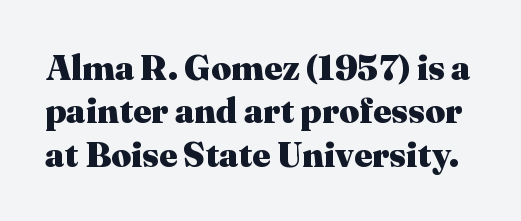
Descenders hang freely into open space. The rendering uses natural spacing where letterforms have individual widths. Serif or sans? Serif — the stroke terminals have little feet. The sample has been set heavy, in full bold.
